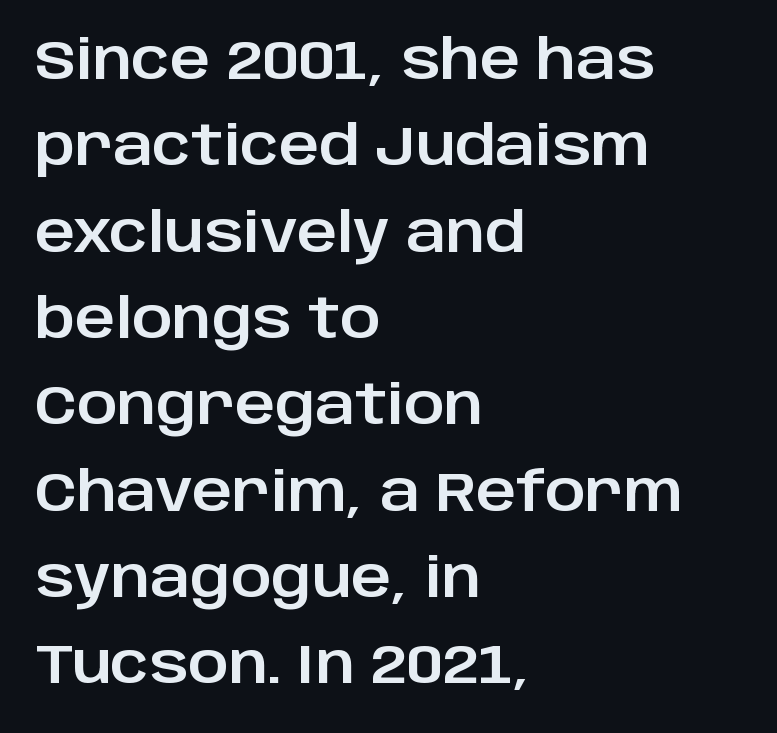
Check the space under the baseline: it is left empty. The letters carry no serifs — their stems end cleanly without finishing strokes. Default kerning and tracking; the words read as compact shapes. The ragged edge is on the right, which tells us the setting is flush left. The letters advance in unequal steps, a hallmark of proportional type.
